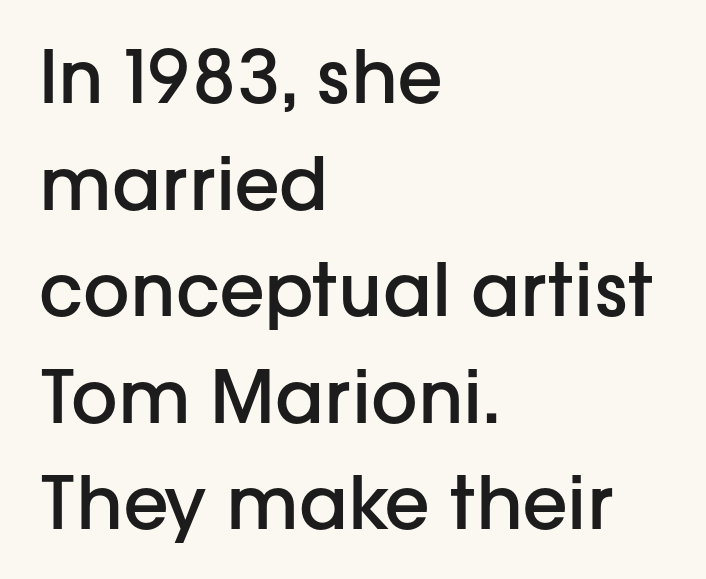
{"serif": "no", "italic": "no", "bold": "semi", "weight": "semibold", "width": "normal", "stroke_contrast": "low", "x_height": "medium", "monospaced": "no", "underline": "no", "align": "left", "line_spacing": "normal", "line_spacing_ratio": 1.46, "letter_spacing": "normal", "letter_spacing_em": 0.0, "glyph_px": 73}
